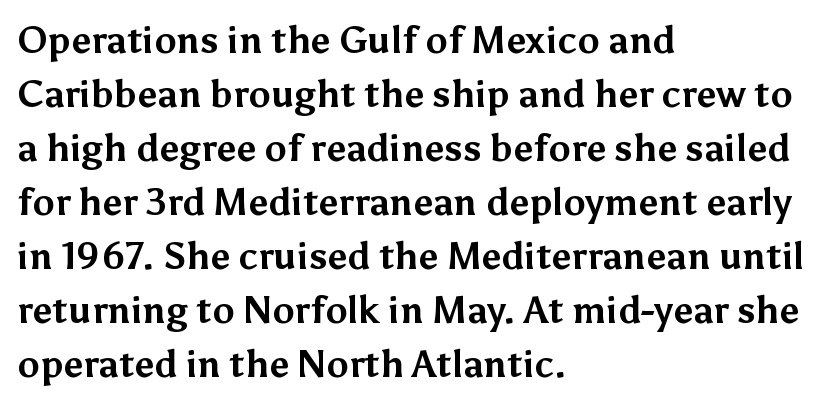
{"serif": "no", "italic": "no", "bold": "yes", "weight": "bold", "width": "normal", "stroke_contrast": "medium", "x_height": "medium", "monospaced": "no", "underline": "no", "align": "left", "line_spacing": "normal", "line_spacing_ratio": 1.46, "letter_spacing": "normal", "letter_spacing_em": 0.0, "glyph_px": 37}
